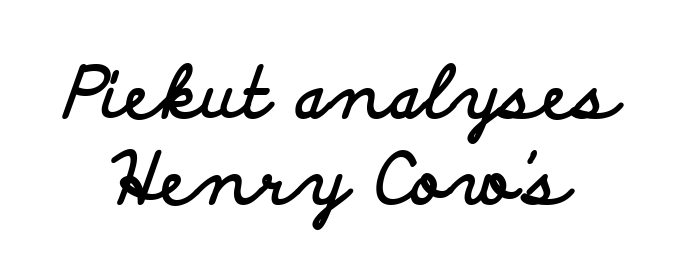
{"serif": "no", "bold": "yes", "weight": "bold", "width": "wide", "stroke_contrast": "low", "x_height": "small", "monospaced": "no", "underline": "no", "align": "center", "line_spacing_ratio": 1.23, "letter_spacing": "normal", "letter_spacing_em": 0.0, "glyph_px": 70}
